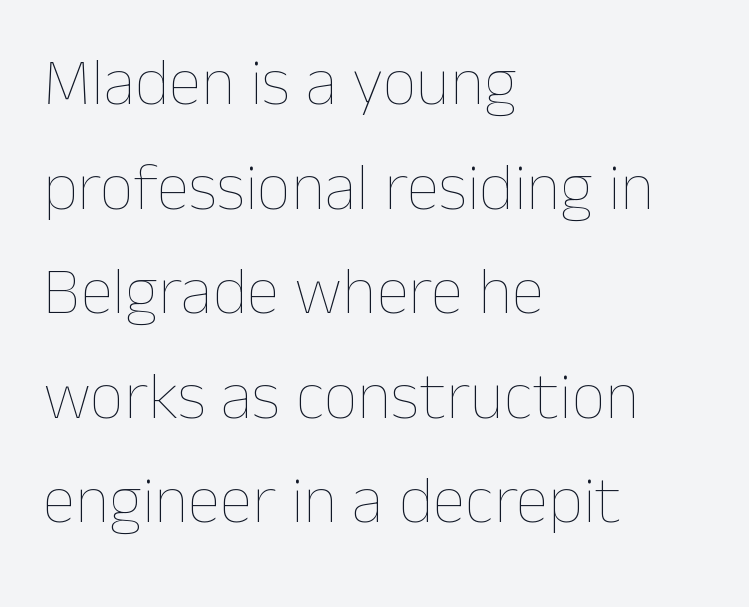
Q: Is the text bold? A: No.
Q: Is the text italic (slanted)? A: No, it is upright.
Q: Is the text underlined? A: No.
Q: How is the paragraph aligned? A: Left-aligned.
Q: Is the spacing between letters normal or unusually wide? A: Normal.
Q: Is the spacing between lines tight, normal or loose? A: Normal.
Q: Width (condensed, normal, or wide)? A: Normal.
Q: Stroke contrast? A: Low.
Q: x-height? A: Medium.
Q: Monospaced? A: No.
